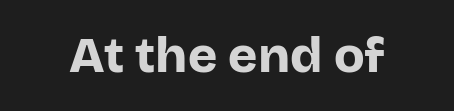
Note the varied advance widths — an 'i' is clearly narrower than an 'm'. Nobody touched the tracking dial on this one. The baseline area is clear. Does the weight exceed regular? Yes, all the way to bold.
